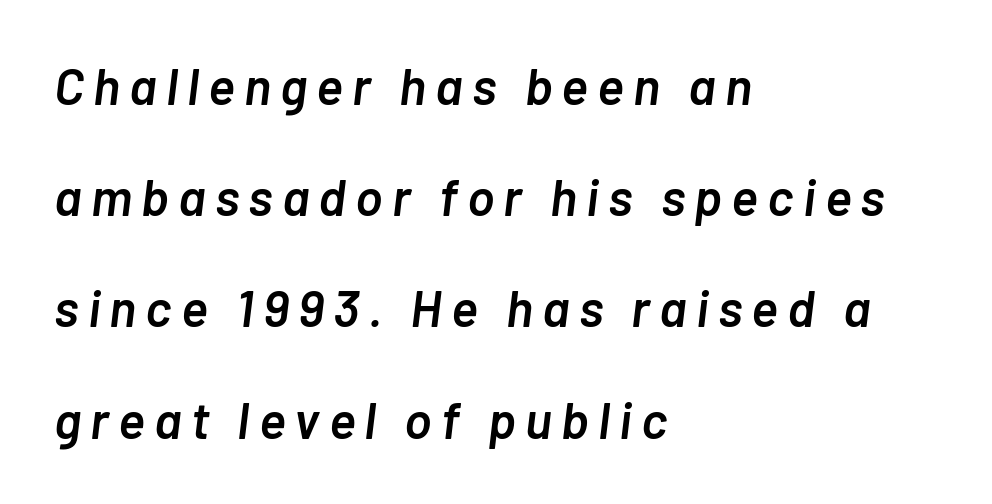
The image shows 51 px semibold type, italic (leaning right); set left-aligned, loose line spacing (2.18x), not underlined; low stroke contrast and a medium x-height.
